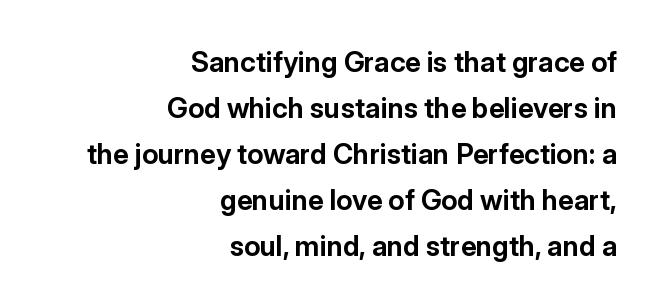
Q: Is the text bold? A: Yes.
Q: Is the text italic (slanted)? A: No, it is upright.
Q: Is the typeface a serif or a sans-serif typeface? A: Sans-serif.
Q: Is the text underlined? A: No.
Q: How is the paragraph aligned? A: Right-aligned.
Q: Is the spacing between letters normal or unusually wide? A: Normal.
Q: Is the spacing between lines tight, normal or loose? A: Normal.
Q: Width (condensed, normal, or wide)? A: Normal.
Q: Stroke contrast? A: Low.
Q: x-height? A: Medium.
Q: Monospaced? A: No.
